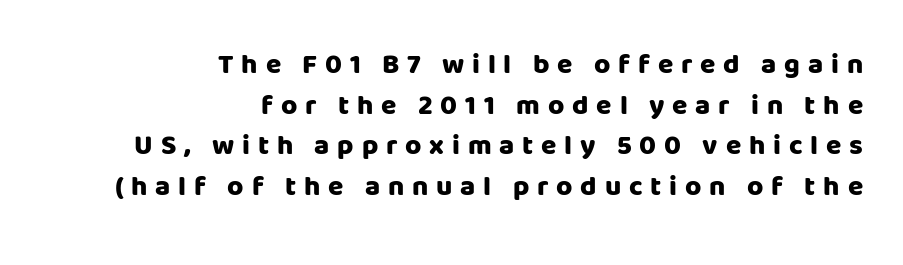
{"serif": "no", "italic": "no", "bold": "yes", "weight": "heavy", "width": "normal", "stroke_contrast": "low", "x_height": "large", "monospaced": "no", "underline": "no", "align": "right", "line_spacing": "normal", "line_spacing_ratio": 1.45, "letter_spacing": "wide", "letter_spacing_em": 0.28, "glyph_px": 28}
